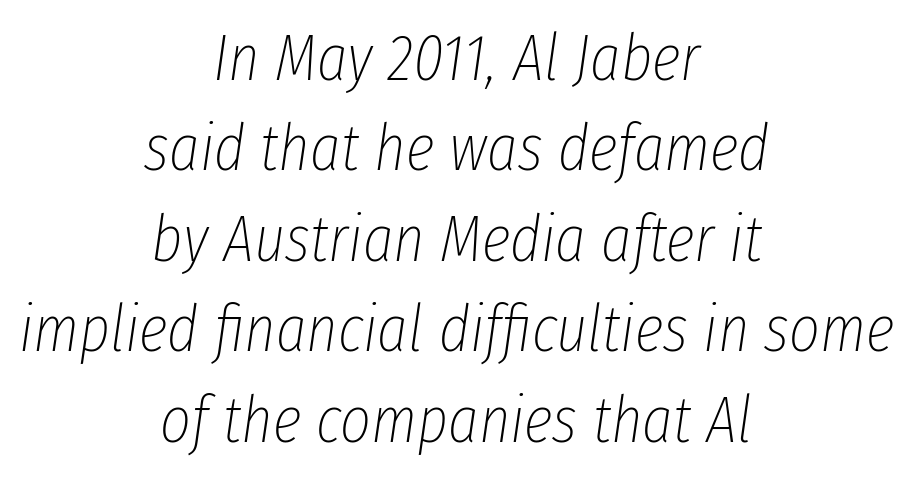
{"italic": "yes", "lean": "right", "slant_degrees": 8, "bold": "no", "weight": "thin", "width": "condensed", "stroke_contrast": "low", "x_height": "medium", "monospaced": "no", "underline": "no", "align": "center", "line_spacing": "normal", "line_spacing_ratio": 1.37, "letter_spacing": "normal", "letter_spacing_em": 0.0, "glyph_px": 66}
